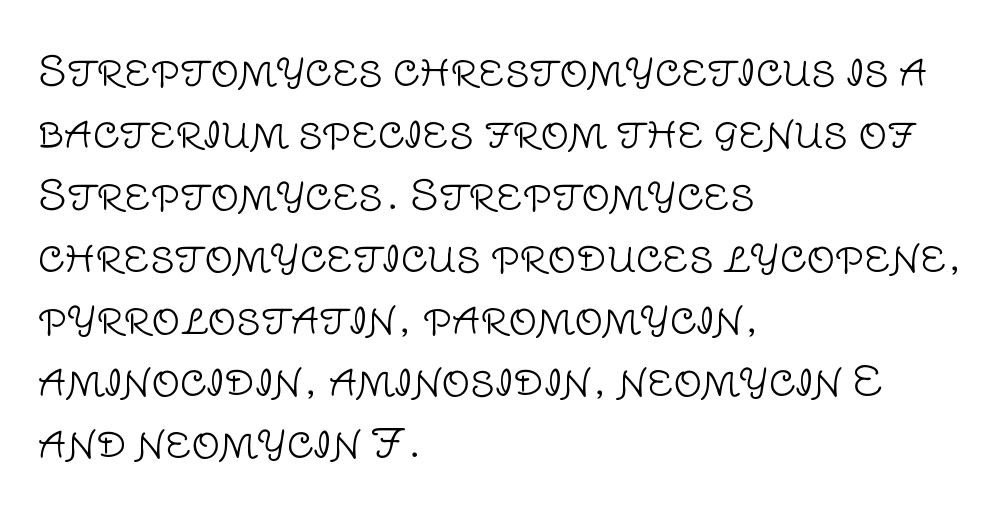
{"serif": "no", "bold": "no", "weight": "light", "width": "normal", "stroke_contrast": "low", "x_height": "large", "monospaced": "no", "underline": "no", "align": "left", "line_spacing": "normal", "line_spacing_ratio": 1.55, "letter_spacing": "normal", "letter_spacing_em": 0.0, "glyph_px": 40}
